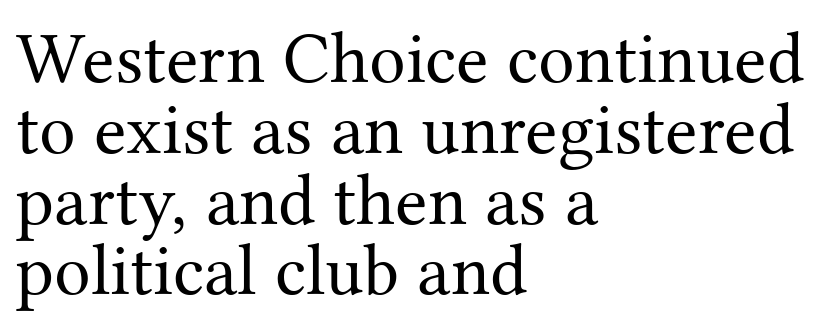
{"serif": "yes", "italic": "no", "bold": "no", "weight": "regular", "width": "normal", "stroke_contrast": "medium", "x_height": "medium", "monospaced": "no", "underline": "no", "align": "left", "line_spacing": "tight", "line_spacing_ratio": 0.97, "letter_spacing": "normal", "letter_spacing_em": 0.0, "glyph_px": 73}
